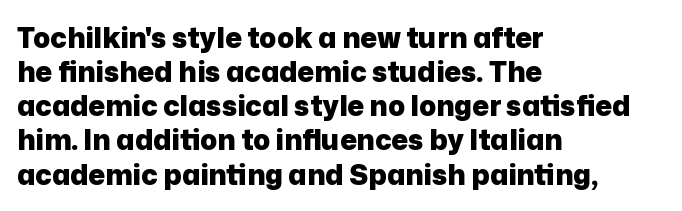
{"serif": "no", "italic": "no", "bold": "yes", "weight": "heavy", "width": "normal", "stroke_contrast": "low", "x_height": "medium", "monospaced": "no", "underline": "no", "align": "left", "line_spacing_ratio": 1.22, "letter_spacing": "normal", "letter_spacing_em": 0.0, "glyph_px": 28}
